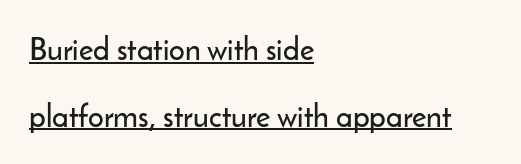
Q: Is the text italic (slanted)? A: No, it is upright.
Q: Is the typeface a serif or a sans-serif typeface? A: Sans-serif.
Q: Is the text underlined? A: Yes.
Q: How is the paragraph aligned? A: Left-aligned.
Q: Is the spacing between letters normal or unusually wide? A: Normal.
Q: Is the spacing between lines tight, normal or loose? A: Loose.
Q: Width (condensed, normal, or wide)? A: Normal.
Q: Stroke contrast? A: Low.
Q: x-height? A: Small.
Q: Monospaced? A: No.
